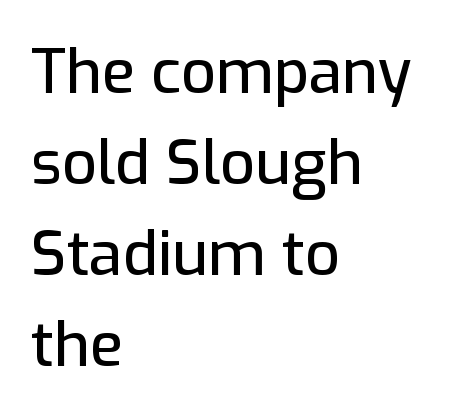
Q: Is the text italic (slanted)? A: No, it is upright.
Q: Is the typeface a serif or a sans-serif typeface? A: Sans-serif.
Q: Is the text underlined? A: No.
Q: How is the paragraph aligned? A: Left-aligned.
Q: Is the spacing between letters normal or unusually wide? A: Normal.
Q: Is the spacing between lines tight, normal or loose? A: Normal.
Q: Width (condensed, normal, or wide)? A: Normal.
Q: Stroke contrast? A: Low.
Q: x-height? A: Medium.
Q: Monospaced? A: No.
